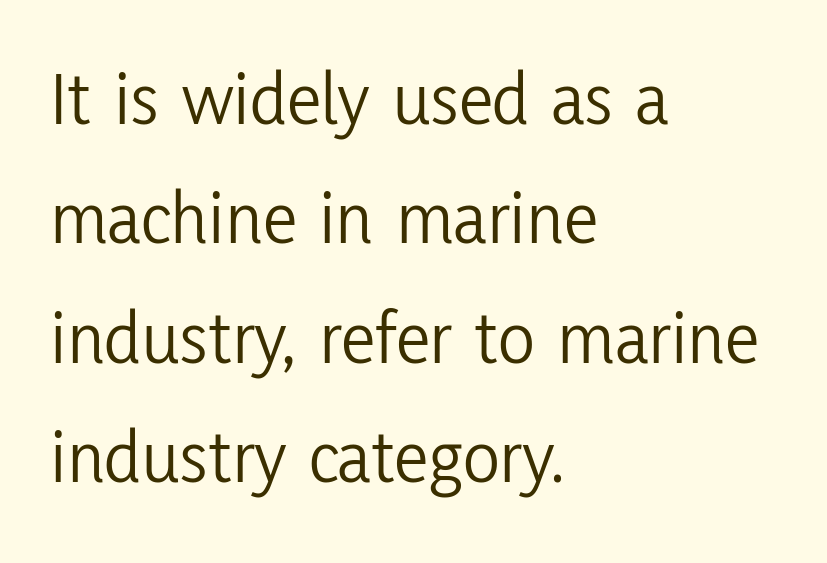
The image shows 77 px light, condensed sans-serif type, upright; set left-aligned, normal line spacing (1.55x), normal letter spacing, not underlined; low stroke contrast and a medium x-height.
